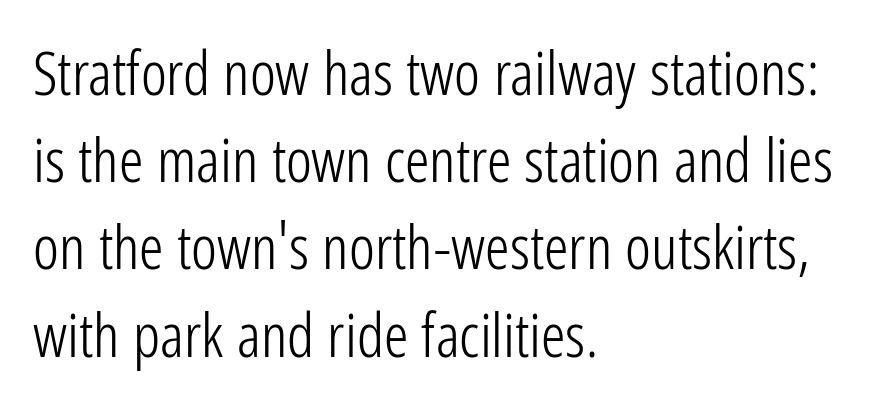
Q: Is the text bold? A: No.
Q: Is the text italic (slanted)? A: No, it is upright.
Q: Is the typeface a serif or a sans-serif typeface? A: Sans-serif.
Q: Is the text underlined? A: No.
Q: How is the paragraph aligned? A: Left-aligned.
Q: Is the spacing between letters normal or unusually wide? A: Normal.
Q: Is the spacing between lines tight, normal or loose? A: Normal.
Q: Width (condensed, normal, or wide)? A: Condensed.
Q: Stroke contrast? A: Low.
Q: x-height? A: Medium.
Q: Monospaced? A: No.
